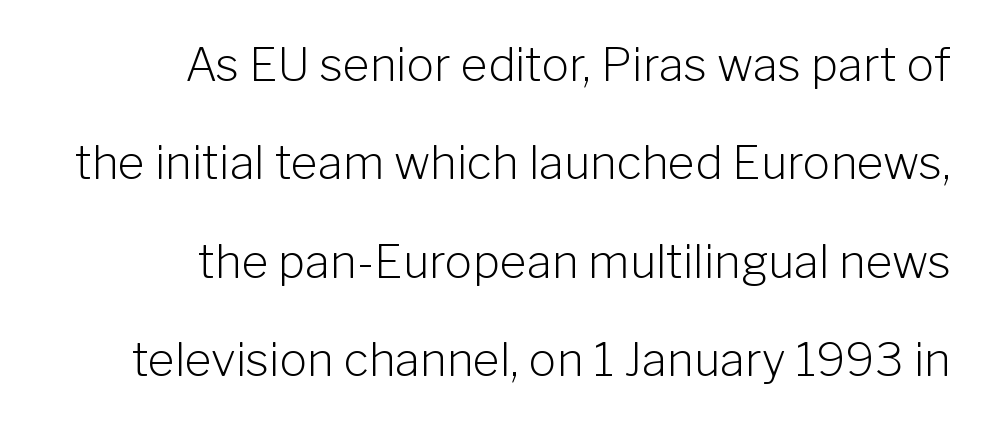
Q: Is the text bold? A: No.
Q: Is the text italic (slanted)? A: No, it is upright.
Q: Is the typeface a serif or a sans-serif typeface? A: Sans-serif.
Q: Is the text underlined? A: No.
Q: How is the paragraph aligned? A: Right-aligned.
Q: Is the spacing between letters normal or unusually wide? A: Normal.
Q: Is the spacing between lines tight, normal or loose? A: Loose.
Q: Width (condensed, normal, or wide)? A: Normal.
Q: Stroke contrast? A: Low.
Q: x-height? A: Medium.
Q: Monospaced? A: No.
